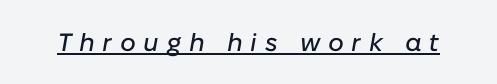
{"italic": "yes", "lean": "right", "slant_degrees": 10, "underline": "yes", "letter_spacing": "wide", "letter_spacing_em": 0.31, "glyph_px": 25}
